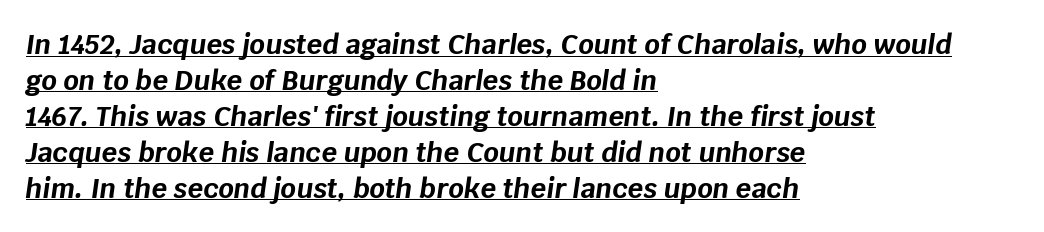
The image shows 27 px bold type, italic (leaning right); set left-aligned, normal line spacing (1.33x), normal letter spacing, underlined.
